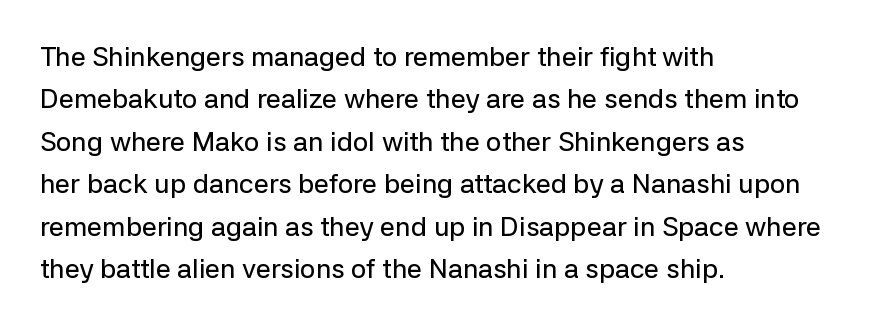
{"italic": "no", "underline": "no", "align": "left", "line_spacing": "normal", "line_spacing_ratio": 1.57, "letter_spacing": "normal", "letter_spacing_em": 0.0, "glyph_px": 27}
